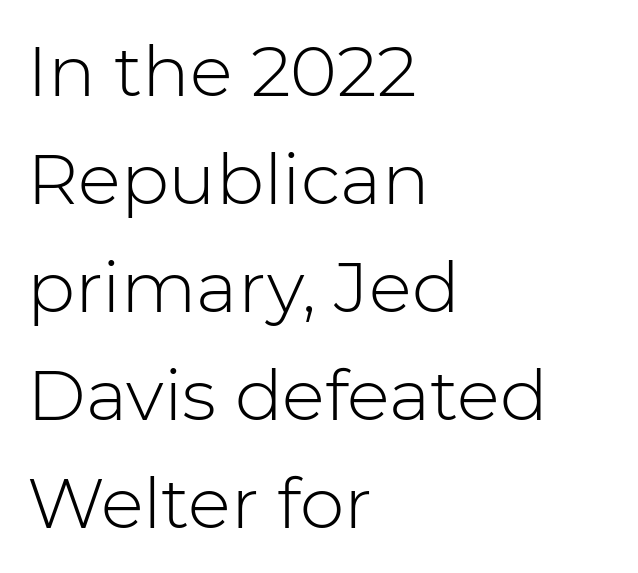
Q: Is the text bold? A: No.
Q: Is the text italic (slanted)? A: No, it is upright.
Q: Is the typeface a serif or a sans-serif typeface? A: Sans-serif.
Q: Is the text underlined? A: No.
Q: How is the paragraph aligned? A: Left-aligned.
Q: Is the spacing between letters normal or unusually wide? A: Normal.
Q: Is the spacing between lines tight, normal or loose? A: Normal.
Q: Width (condensed, normal, or wide)? A: Normal.
Q: Stroke contrast? A: Low.
Q: x-height? A: Medium.
Q: Monospaced? A: No.
